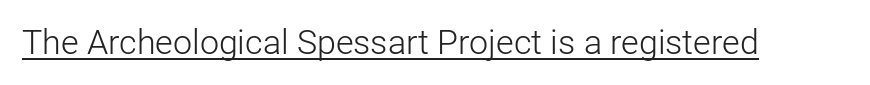
The image shows 34 px light sans-serif type, upright; set normal letter spacing, underlined; low stroke contrast and a medium x-height.
